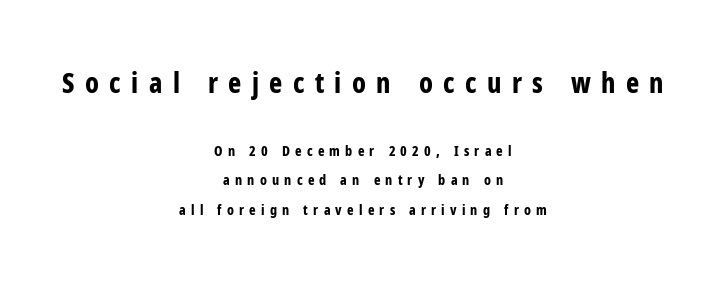
{"serif": "no", "italic": "no", "bold": "yes", "weight": "bold", "width": "condensed", "stroke_contrast": "low", "x_height": "medium", "monospaced": "no", "underline": "no", "align": "center", "line_spacing": "loose", "line_spacing_ratio": 2.12, "letter_spacing": "wide", "letter_spacing_em": 0.37, "larger_block": "first", "size_ratio": 2.0, "glyph_px": 28}
